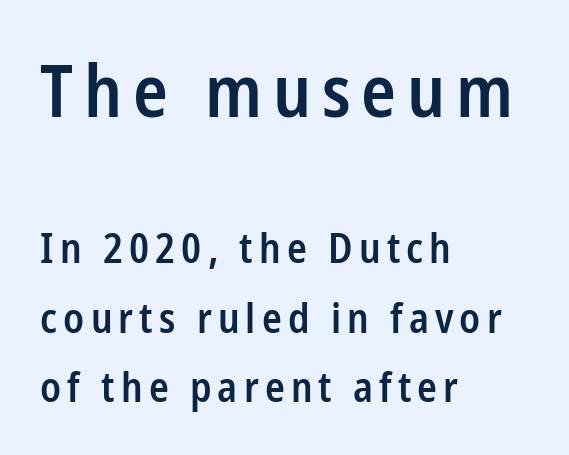
Q: Is the text bold? A: Semi-bold.
Q: Is the text italic (slanted)? A: No, it is upright.
Q: Is the typeface a serif or a sans-serif typeface? A: Sans-serif.
Q: Is the text underlined? A: No.
Q: How is the paragraph aligned? A: Left-aligned.
Q: Is the spacing between lines tight, normal or loose? A: Normal.
Q: Which block of text is set in a larger size, the first (top) or the second (bottom)? A: The first (top) one.
Q: Width (condensed, normal, or wide)? A: Condensed.
Q: Stroke contrast? A: Low.
Q: x-height? A: Medium.
Q: Monospaced? A: No.
